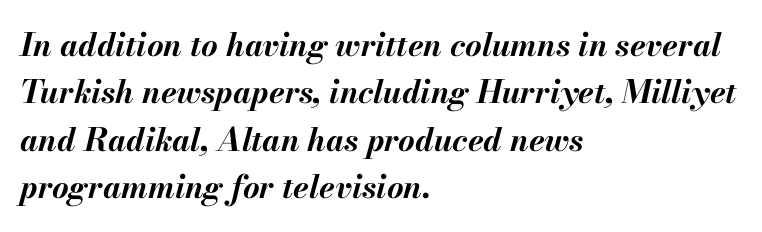
Q: Is the text bold? A: Yes.
Q: Is the text italic (slanted)? A: Yes, it leans right by about 13 degrees.
Q: Is the text underlined? A: No.
Q: How is the paragraph aligned? A: Left-aligned.
Q: Is the spacing between letters normal or unusually wide? A: Normal.
Q: Is the spacing between lines tight, normal or loose? A: Normal.
Q: Width (condensed, normal, or wide)? A: Normal.
Q: Stroke contrast? A: Medium.
Q: x-height? A: Small.
Q: Monospaced? A: No.
